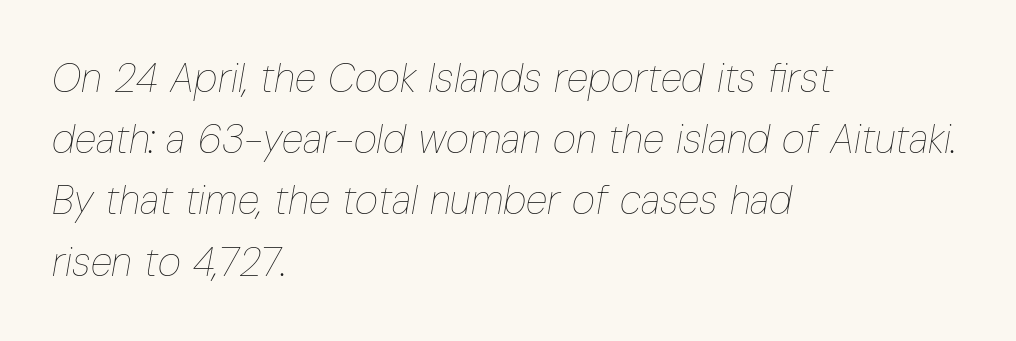
The line-height multiplier appears to be the usual default. Each stroke keeps to a modest, everyday thickness or less. Slant detected: the letters are inclined. One-word summary of the alignment: left. This rendering leaves character spacing at its baseline value. Glance below the letters and you will spot only blank space.
